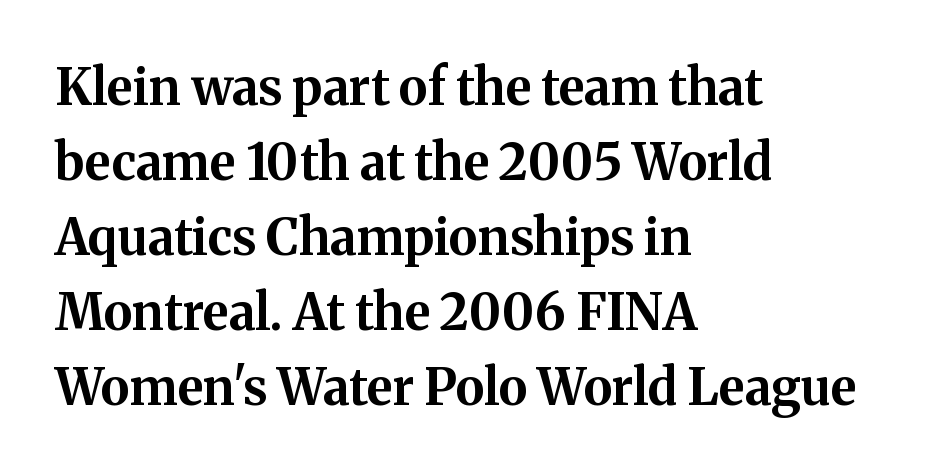
Q: Is the text bold? A: Yes.
Q: Is the text italic (slanted)? A: No, it is upright.
Q: Is the typeface a serif or a sans-serif typeface? A: Serif.
Q: Is the text underlined? A: No.
Q: How is the paragraph aligned? A: Left-aligned.
Q: Is the spacing between letters normal or unusually wide? A: Normal.
Q: Is the spacing between lines tight, normal or loose? A: Normal.
Q: Width (condensed, normal, or wide)? A: Normal.
Q: Stroke contrast? A: Medium.
Q: x-height? A: Medium.
Q: Monospaced? A: No.
